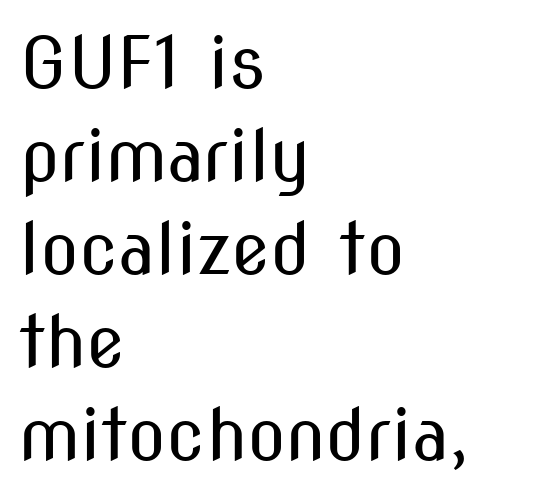
These lines are rendered in a variable-pitch font. Beneath every word, the page is bare. Notice how descenders clear the ascenders below comfortably — that's standard leading. Typographically, this falls in the sans-serif category.
